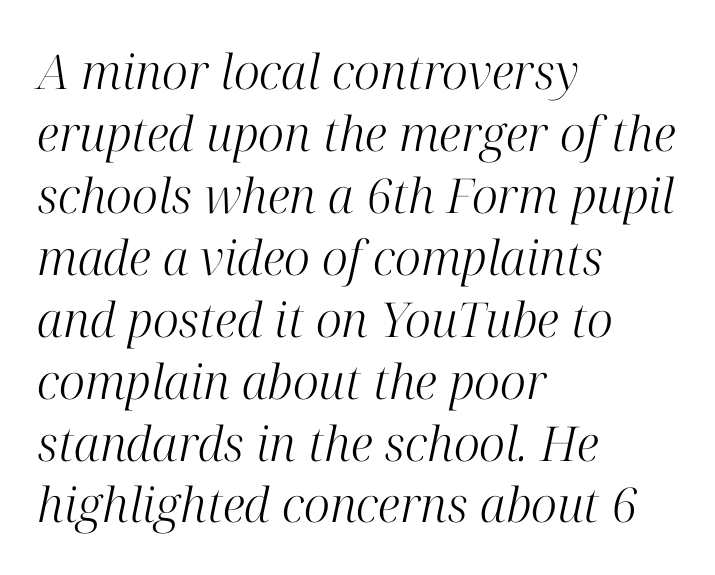
The image shows 48 px light serif type, italic (leaning right); set left-aligned, normal line spacing (1.29x), normal letter spacing, not underlined; high stroke contrast and a medium x-height.
